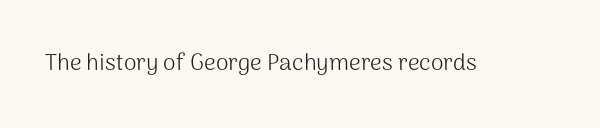
The type is set solid horizontally, with unmodified tracking. Words float on clear page, feet unadorned. A quiet, ordinary-to-light weight characterises the typeface. The type sits square on the baseline with zero lean.
